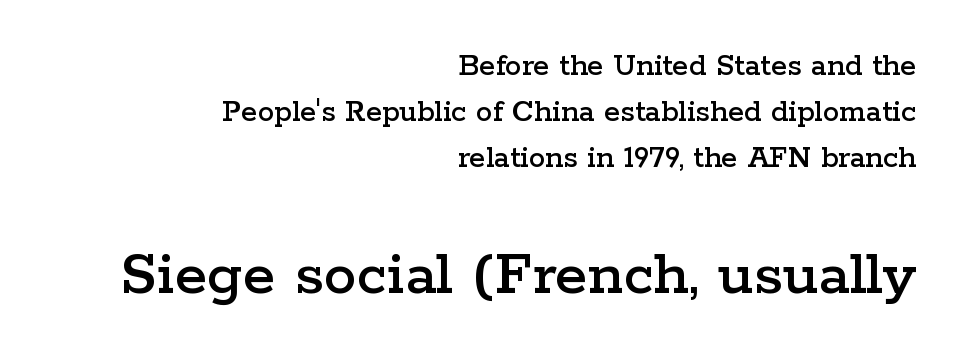
{"serif": "yes", "italic": "no", "width": "wide", "stroke_contrast": "low", "x_height": "medium", "monospaced": "no", "underline": "no", "align": "right", "line_spacing": "normal", "line_spacing_ratio": 1.4, "letter_spacing": "normal", "letter_spacing_em": 0.0, "larger_block": "second", "size_ratio": 2.0, "glyph_px": 66}
